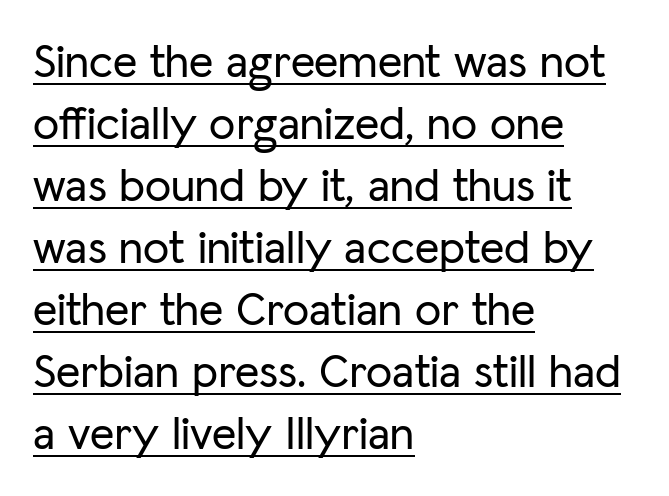
A baseline rule has been typeset under these characters. Nope, not italic — everything's standing straight. You could not count columns in this text — the font is proportionally spaced. Caption: standard tracking, unaltered. The type family on display is of the sans-serif kind.
